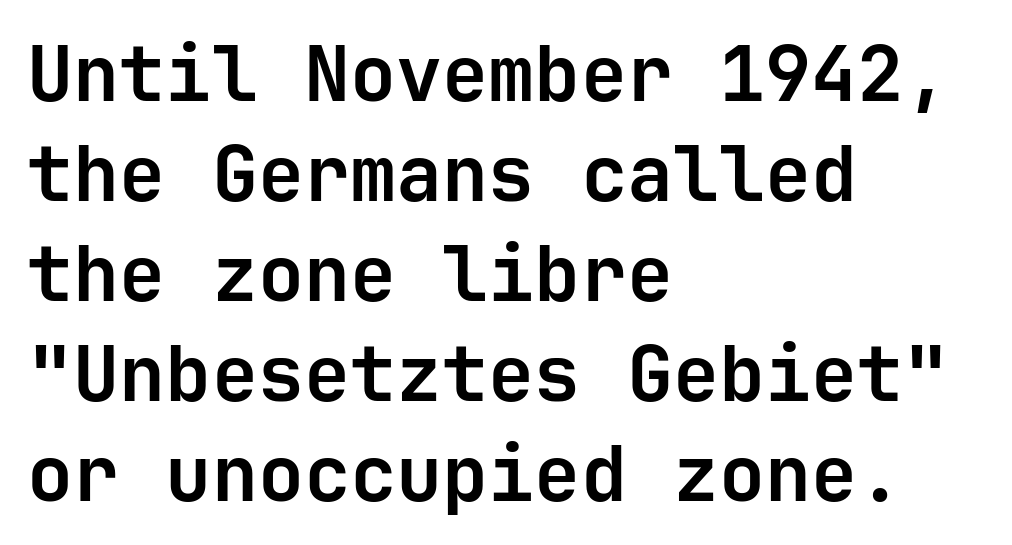
{"serif": "no", "italic": "no", "bold": "yes", "weight": "semibold", "width": "normal", "stroke_contrast": "low", "x_height": "medium", "underline": "no", "align": "left", "line_spacing": "normal", "line_spacing_ratio": 1.3, "letter_spacing": "normal", "letter_spacing_em": 0.0, "glyph_px": 77}
